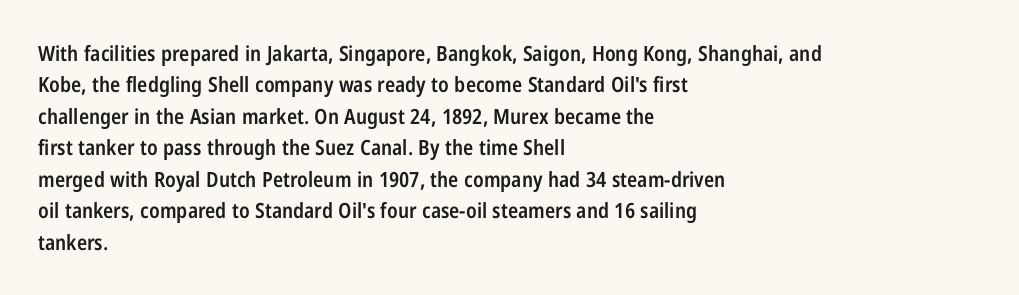
The image shows 21 px text type, upright; set left-aligned, normal line spacing (1.5x), normal letter spacing, not underlined.
